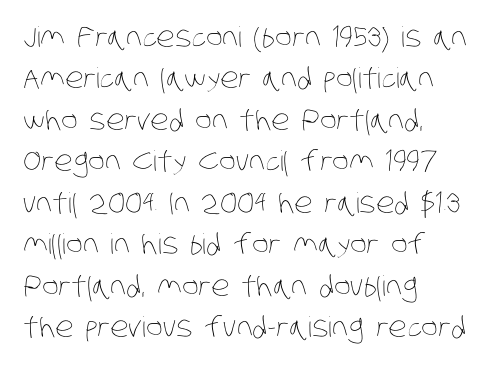
The image shows 28 px thin, condensed type; set left-aligned, normal line spacing (1.48x), normal letter spacing, not underlined; low stroke contrast and a large x-height.
